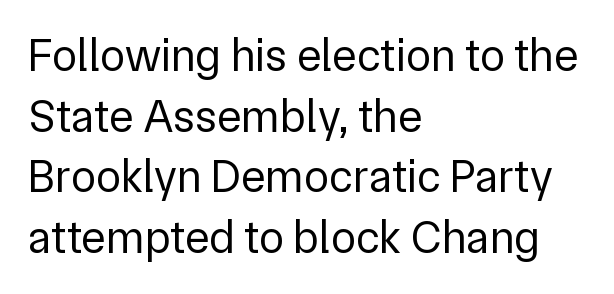
Q: Is the text bold? A: No.
Q: Is the text italic (slanted)? A: No, it is upright.
Q: Is the typeface a serif or a sans-serif typeface? A: Sans-serif.
Q: Is the text underlined? A: No.
Q: How is the paragraph aligned? A: Left-aligned.
Q: Is the spacing between letters normal or unusually wide? A: Normal.
Q: Is the spacing between lines tight, normal or loose? A: Normal.
Q: Width (condensed, normal, or wide)? A: Normal.
Q: Stroke contrast? A: Low.
Q: x-height? A: Medium.
Q: Monospaced? A: No.
